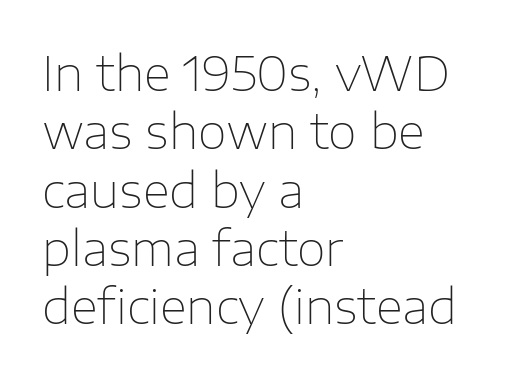
The rag falls on the right side of this text block. No italicization has been applied; the sample stays upright. Check the space under the baseline: it is left empty. The typeface has the unassuming heft of standard copy or less. Short note: letters normally spaced.
